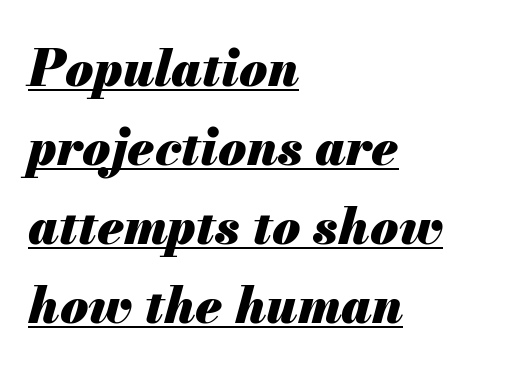
These lines sit exactly where default settings would place them. Left-aligned paragraph, ragged on the right. The horizontal fit of the characters is conventional and even. The passage shown is underscored from start to finish.
